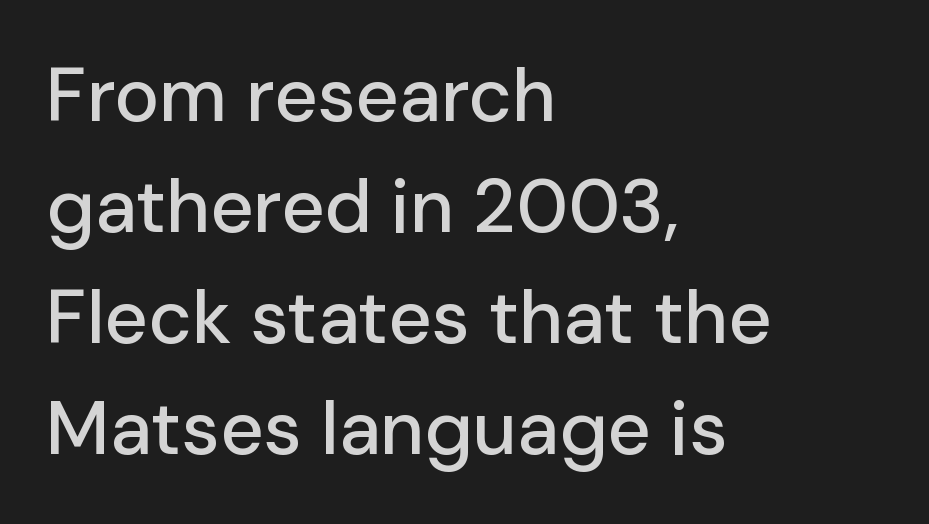
Q: Is the text italic (slanted)? A: No, it is upright.
Q: Is the typeface a serif or a sans-serif typeface? A: Sans-serif.
Q: Is the text underlined? A: No.
Q: How is the paragraph aligned? A: Left-aligned.
Q: Is the spacing between letters normal or unusually wide? A: Normal.
Q: Is the spacing between lines tight, normal or loose? A: Normal.
Q: Width (condensed, normal, or wide)? A: Normal.
Q: Stroke contrast? A: Low.
Q: x-height? A: Medium.
Q: Monospaced? A: No.
